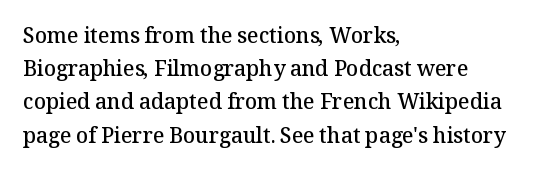
Q: Is the text bold? A: Semi-bold.
Q: Is the text italic (slanted)? A: No, it is upright.
Q: Is the text underlined? A: No.
Q: How is the paragraph aligned? A: Left-aligned.
Q: Is the spacing between letters normal or unusually wide? A: Normal.
Q: Is the spacing between lines tight, normal or loose? A: Normal.
